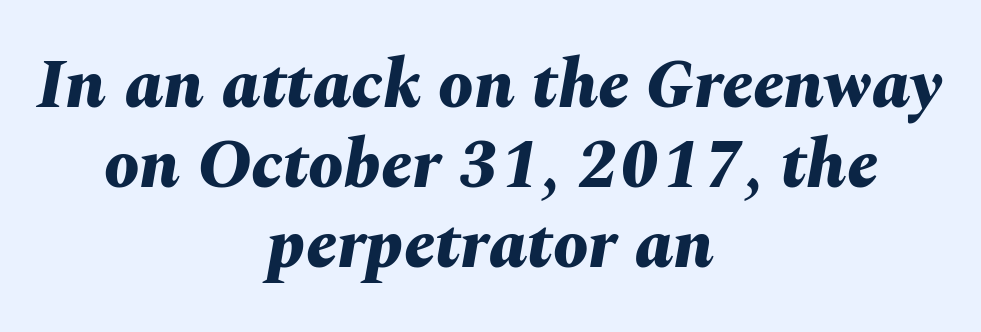
What stands out about the letter spacing? Nothing — it is the standard amount. Type without underlining. Think of a printed novel: that variable character pitch is what you see here. The setting favours the middle, as headings and verse often do. Students, observe: this is what under-led, compact text looks like.
